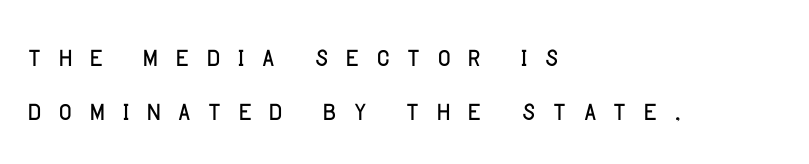
Q: Is the text bold? A: No.
Q: Is the text italic (slanted)? A: No, it is upright.
Q: Is the typeface a serif or a sans-serif typeface? A: Sans-serif.
Q: Is the text underlined? A: No.
Q: How is the paragraph aligned? A: Left-aligned.
Q: Is the spacing between letters normal or unusually wide? A: Unusually wide.
Q: Is the spacing between lines tight, normal or loose? A: Normal.
Q: Width (condensed, normal, or wide)? A: Normal.
Q: Stroke contrast? A: Low.
Q: x-height? A: Large.
Q: Monospaced? A: No.
